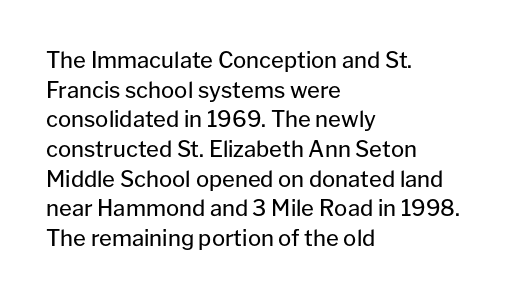
The image shows 22 px text type, upright; set left-aligned, normal line spacing (1.35x), normal letter spacing, not underlined.
